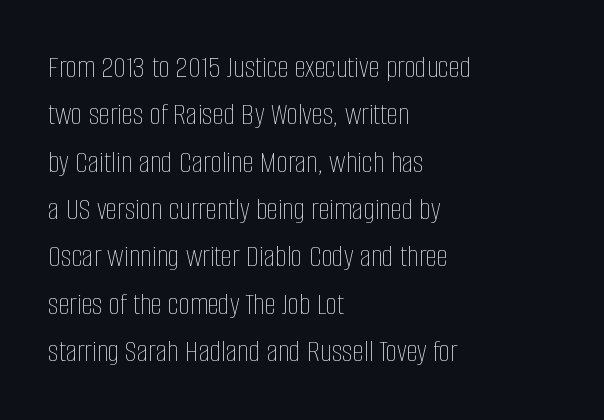
{"italic": "no", "bold": "no", "weight": "thin", "width": "condensed", "stroke_contrast": "low", "x_height": "large", "monospaced": "no", "underline": "no", "align": "left", "line_spacing": "normal", "line_spacing_ratio": 1.48, "letter_spacing": "normal", "letter_spacing_em": 0.0, "glyph_px": 32}
